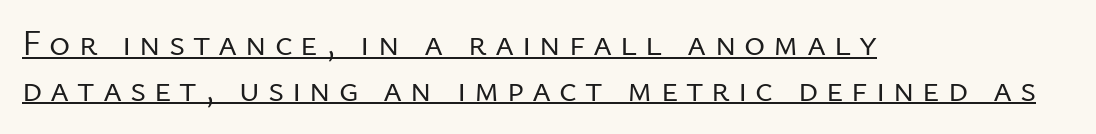
Q: Is the text bold? A: No.
Q: Is the text italic (slanted)? A: No, it is upright.
Q: Is the typeface a serif or a sans-serif typeface? A: Sans-serif.
Q: Is the text underlined? A: Yes.
Q: How is the paragraph aligned? A: Left-aligned.
Q: Is the spacing between letters normal or unusually wide? A: Unusually wide.
Q: Is the spacing between lines tight, normal or loose? A: Normal.
Q: Width (condensed, normal, or wide)? A: Normal.
Q: Stroke contrast? A: Low.
Q: x-height? A: Medium.
Q: Monospaced? A: No.
